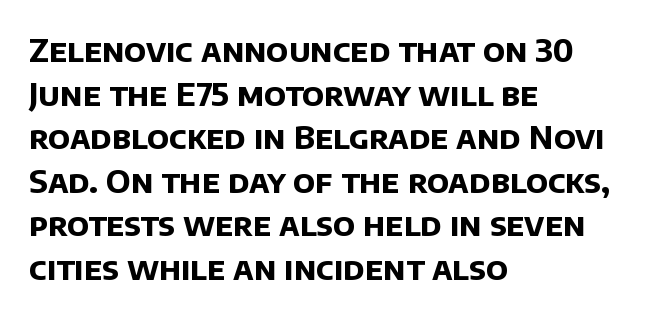
The image shows 32 px bold sans-serif type; set left-aligned, normal line spacing (1.36x), normal letter spacing, not underlined; low stroke contrast and a large x-height.
